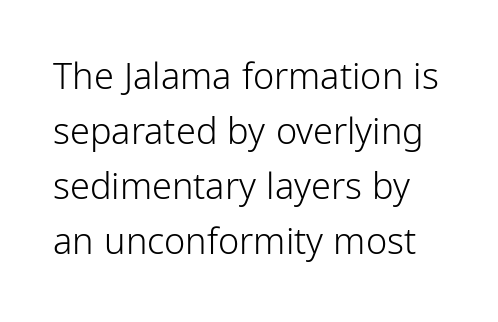
The image shows 36 px light, condensed sans-serif type, upright; set normal line spacing (1.53x), normal letter spacing, not underlined; low stroke contrast and a medium x-height.
